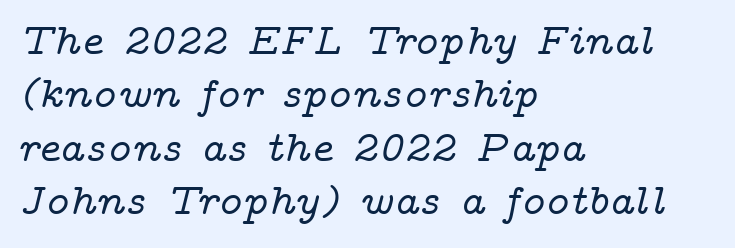
A typesetter would call this proportional, since set widths differ per character. One-word summary of the alignment: left. Short note: letters normally spaced. The foot of each line stays bare and open. Note: serifs present on the glyphs.
